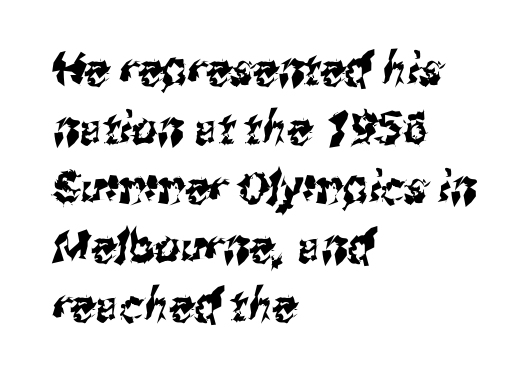
Q: Is the typeface a serif or a sans-serif typeface? A: Sans-serif.
Q: Is the text underlined? A: No.
Q: How is the paragraph aligned? A: Left-aligned.
Q: Is the spacing between letters normal or unusually wide? A: Normal.
Q: Is the spacing between lines tight, normal or loose? A: Normal.
Q: Width (condensed, normal, or wide)? A: Condensed.
Q: Stroke contrast? A: Medium.
Q: x-height? A: Medium.
Q: Monospaced? A: No.
